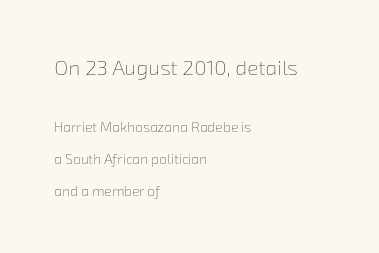
Q: Is the text bold? A: No.
Q: Is the text underlined? A: No.
Q: How is the paragraph aligned? A: Left-aligned.
Q: Is the spacing between letters normal or unusually wide? A: Normal.
Q: Is the spacing between lines tight, normal or loose? A: Loose.
Q: Which block of text is set in a larger size, the first (top) or the second (bottom)? A: The first (top) one.
